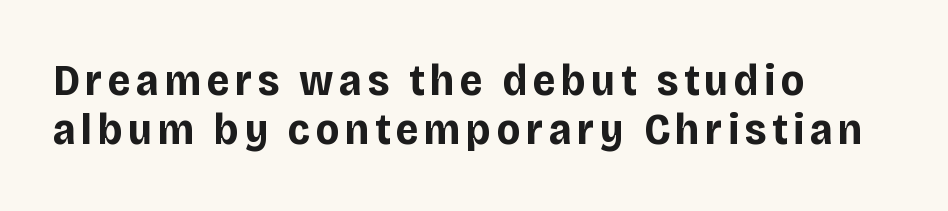
A classic flush-left, rag-right setting is used for this passage. The baseline area is clear. To sum up the face: it is a sans, with no serifs. No italicization has been applied; the sample stays upright. Horizontal bands of white between lines are thin slivers.
